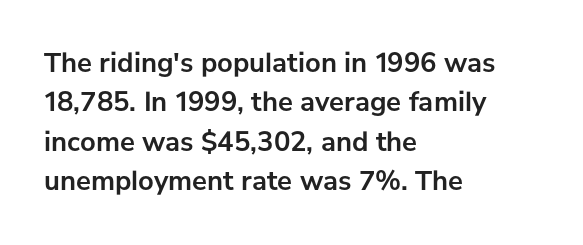
The image shows 28 px semibold sans-serif type, upright; set left-aligned, normal line spacing (1.41x), normal letter spacing, not underlined; low stroke contrast and a medium x-height.
